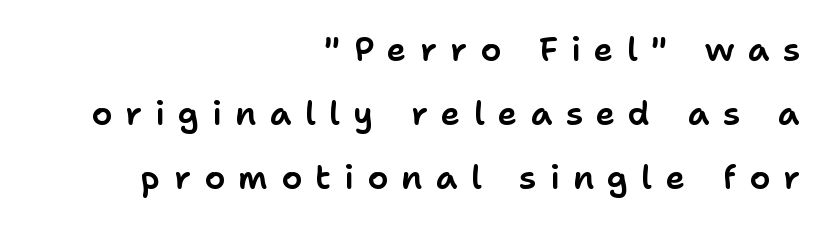
The image shows 33 px sans-serif type, upright; set right-aligned, loose line spacing (1.94x), unusually wide letter spacing (+0.4 em), not underlined; low stroke contrast and a medium x-height.
